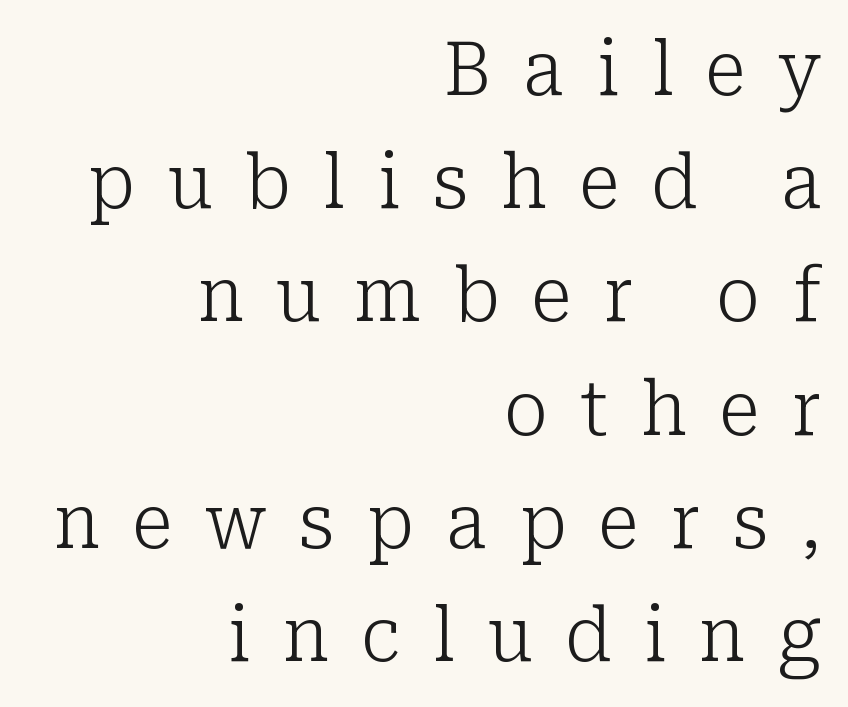
{"serif": "yes", "italic": "no", "bold": "no", "weight": "light", "width": "normal", "stroke_contrast": "low", "x_height": "medium", "monospaced": "no", "underline": "no", "align": "right", "line_spacing": "normal", "line_spacing_ratio": 1.53, "letter_spacing": "wide", "letter_spacing_em": 0.44, "glyph_px": 74}
